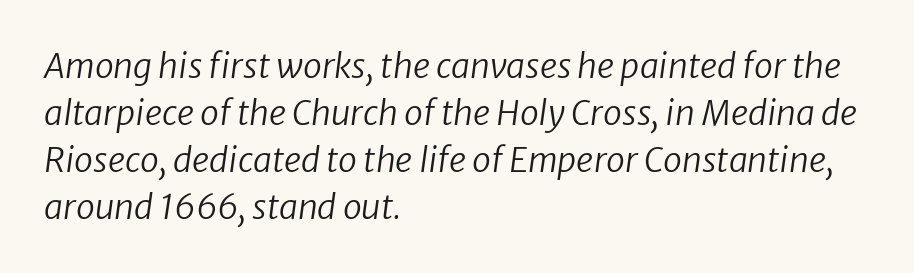
{"italic": "yes", "lean": "right", "slant_degrees": 8, "bold": "no", "weight": "regular", "width": "normal", "stroke_contrast": "low", "x_height": "medium", "monospaced": "no", "underline": "no", "align": "left", "line_spacing": "normal", "line_spacing_ratio": 1.38, "letter_spacing": "normal", "letter_spacing_em": 0.0, "glyph_px": 34}
